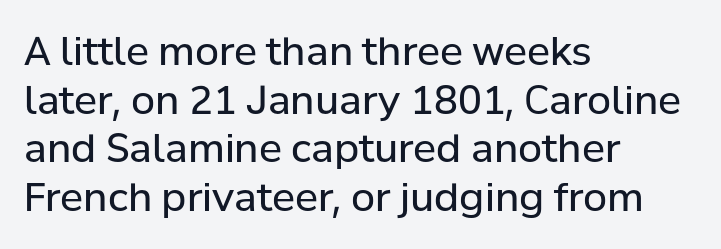
{"serif": "no", "italic": "no", "bold": "no", "weight": "regular", "width": "normal", "stroke_contrast": "low", "x_height": "medium", "monospaced": "no", "underline": "no", "align": "left", "line_spacing": "normal", "line_spacing_ratio": 1.25, "letter_spacing": "normal", "letter_spacing_em": 0.0, "glyph_px": 39}
